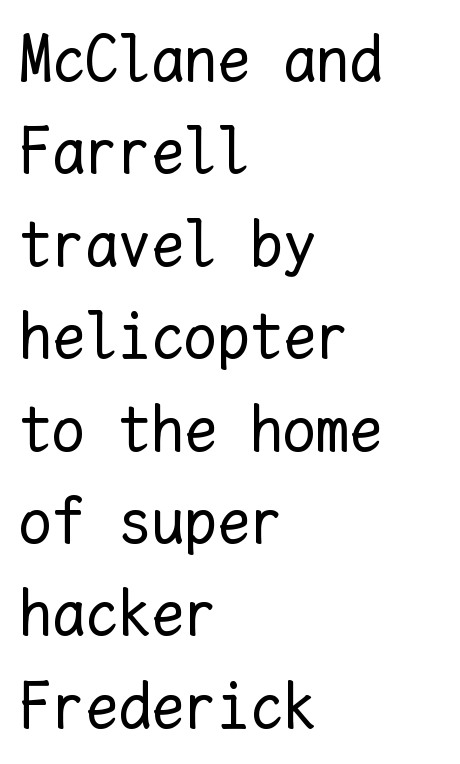
Q: Is the text bold? A: No.
Q: Is the text italic (slanted)? A: No, it is upright.
Q: Is the text underlined? A: No.
Q: How is the paragraph aligned? A: Left-aligned.
Q: Is the spacing between letters normal or unusually wide? A: Normal.
Q: Is the spacing between lines tight, normal or loose? A: Normal.
Q: Width (condensed, normal, or wide)? A: Normal.
Q: Stroke contrast? A: Low.
Q: x-height? A: Medium.
Q: Monospaced? A: Yes.
